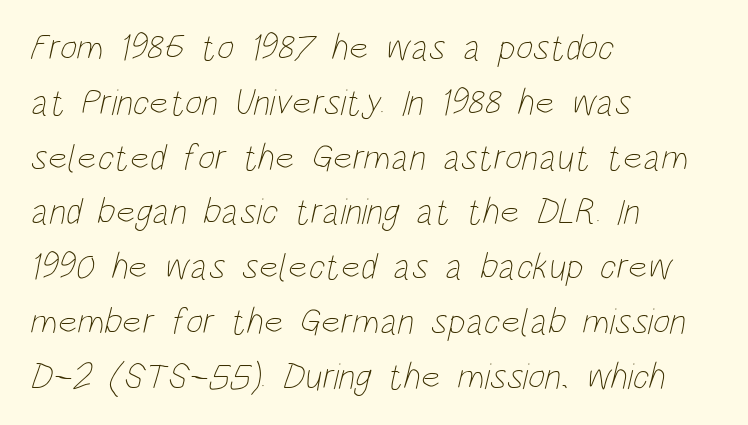
The passage shown is not bold in any degree. Think of a printed novel: that variable character pitch is what you see here. Descender tails drop into unmarked territory. Students, note that the glyphs here touch the page at normal intervals. These lines sit exactly where default settings would place them.
